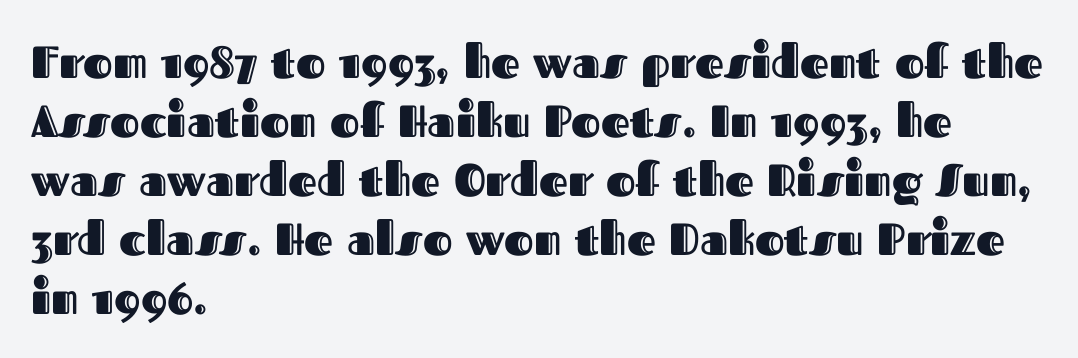
The image shows 45 px text type, upright; set left-aligned, normal line spacing (1.31x), normal letter spacing, not underlined; a medium x-height.
